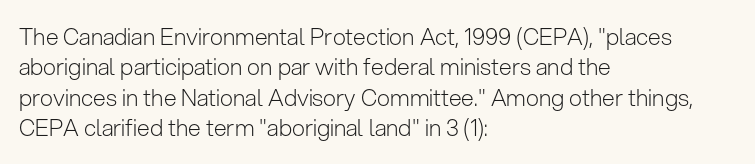
The space directly below the letters is spotless. Caption: standard tracking, unaltered. Vertically, the passage feels balanced, rows spaced as you'd expect. Does the lettering tilt? It doesn't — this is upright.
